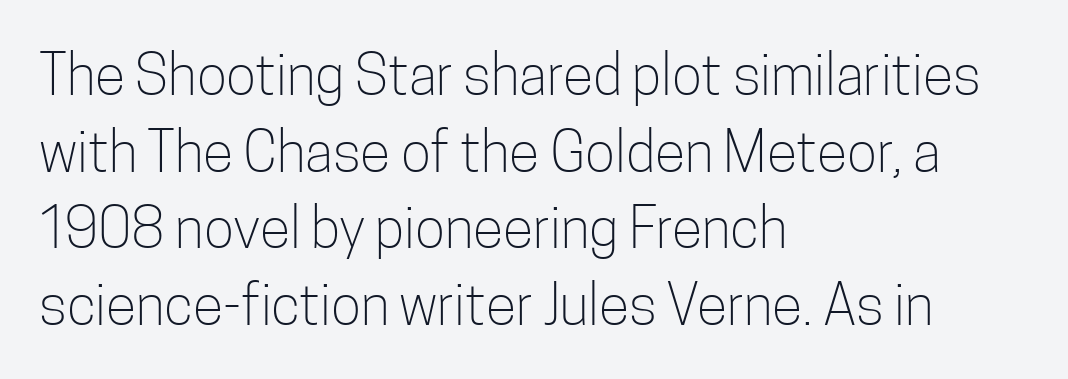
Q: Is the text bold? A: No.
Q: Is the text italic (slanted)? A: No, it is upright.
Q: Is the typeface a serif or a sans-serif typeface? A: Sans-serif.
Q: Is the text underlined? A: No.
Q: How is the paragraph aligned? A: Left-aligned.
Q: Is the spacing between letters normal or unusually wide? A: Normal.
Q: Is the spacing between lines tight, normal or loose? A: Normal.
Q: Width (condensed, normal, or wide)? A: Condensed.
Q: Stroke contrast? A: Low.
Q: x-height? A: Medium.
Q: Monospaced? A: No.
